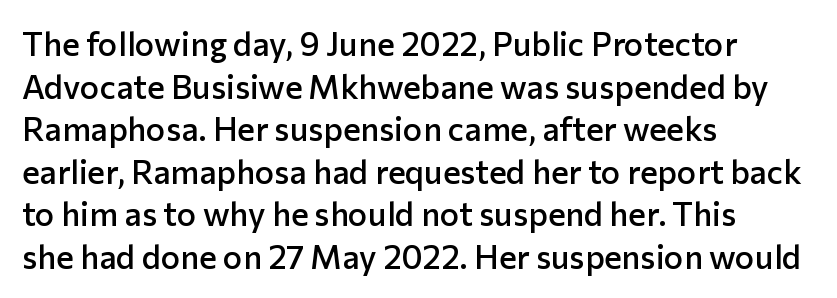
Q: Is the text bold? A: Semi-bold.
Q: Is the text italic (slanted)? A: No, it is upright.
Q: Is the typeface a serif or a sans-serif typeface? A: Sans-serif.
Q: Is the text underlined? A: No.
Q: How is the paragraph aligned? A: Left-aligned.
Q: Is the spacing between letters normal or unusually wide? A: Normal.
Q: Is the spacing between lines tight, normal or loose? A: Normal.
Q: Width (condensed, normal, or wide)? A: Normal.
Q: Stroke contrast? A: Low.
Q: x-height? A: Medium.
Q: Monospaced? A: No.
